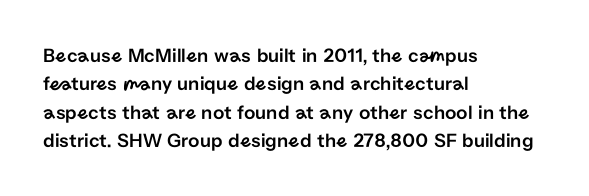
{"italic": "no", "underline": "no", "align": "left", "line_spacing": "normal", "line_spacing_ratio": 1.42, "letter_spacing": "normal", "letter_spacing_em": 0.0, "glyph_px": 20}
